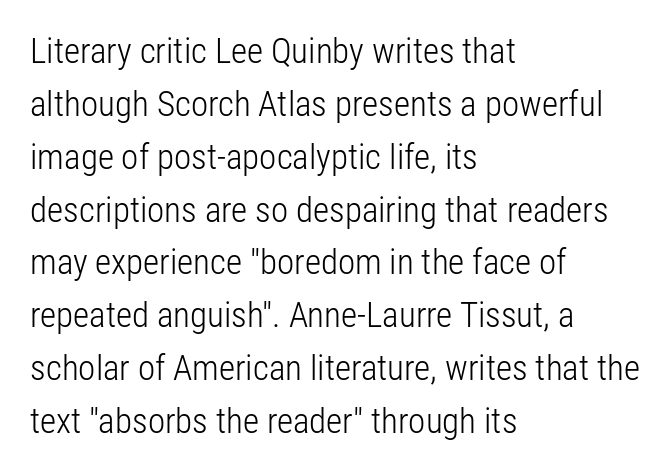
The image shows 35 px light, condensed sans-serif type, upright; set left-aligned, normal line spacing (1.51x), normal letter spacing, not underlined; low stroke contrast and a medium x-height.
